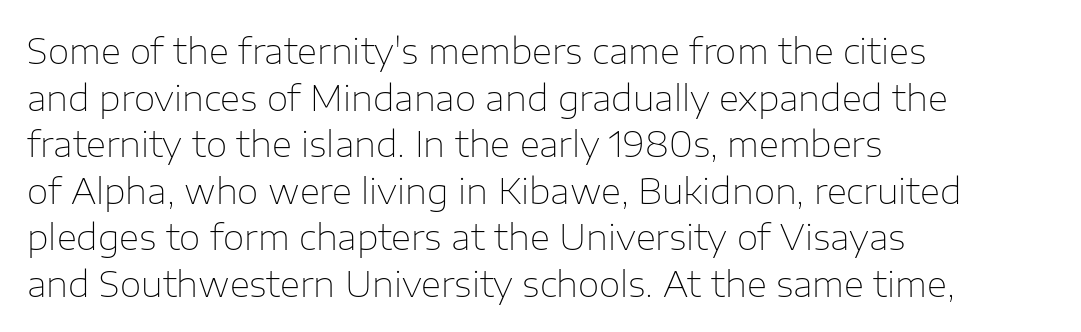
{"serif": "no", "italic": "no", "bold": "no", "weight": "thin", "width": "normal", "stroke_contrast": "low", "x_height": "medium", "monospaced": "no", "underline": "no", "align": "left", "line_spacing": "normal", "line_spacing_ratio": 1.33, "letter_spacing": "normal", "letter_spacing_em": 0.0, "glyph_px": 35}
